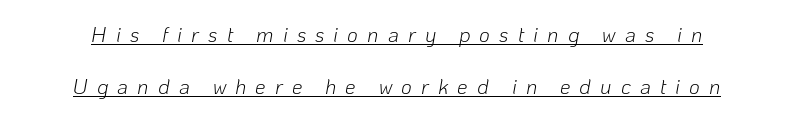
{"italic": "yes", "lean": "right", "slant_degrees": 10, "bold": "no", "underline": "yes", "line_spacing": "loose", "line_spacing_ratio": 2.46, "letter_spacing": "wide", "letter_spacing_em": 0.43, "glyph_px": 21}
